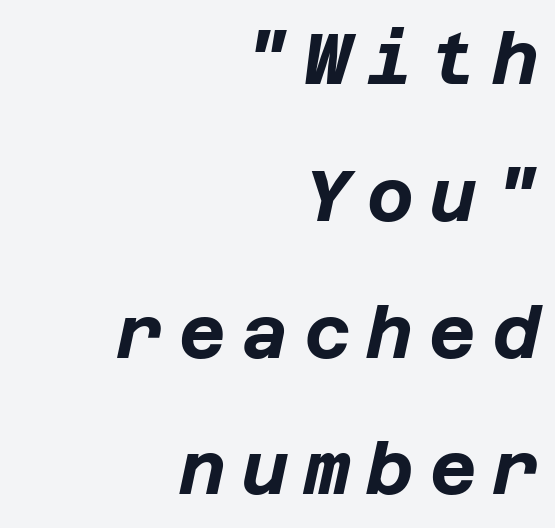
Q: Is the text bold? A: Yes.
Q: Is the text italic (slanted)? A: Yes, it leans right by about 12 degrees.
Q: Is the text underlined? A: No.
Q: How is the paragraph aligned? A: Right-aligned.
Q: Is the spacing between letters normal or unusually wide? A: Unusually wide.
Q: Is the spacing between lines tight, normal or loose? A: Loose.
Q: Width (condensed, normal, or wide)? A: Normal.
Q: Stroke contrast? A: Low.
Q: x-height? A: Large.
